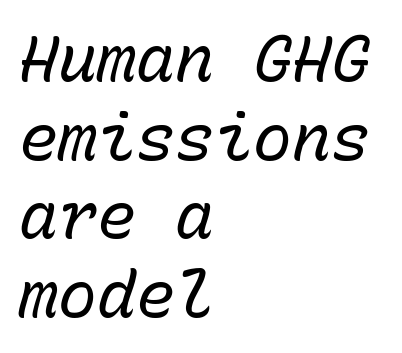
{"italic": "yes", "lean": "right", "slant_degrees": 15, "bold": "no", "weight": "regular", "width": "normal", "stroke_contrast": "low", "x_height": "medium", "monospaced": "yes", "underline": "no", "align": "left", "line_spacing_ratio": 1.21, "letter_spacing": "normal", "letter_spacing_em": 0.0, "glyph_px": 65}
